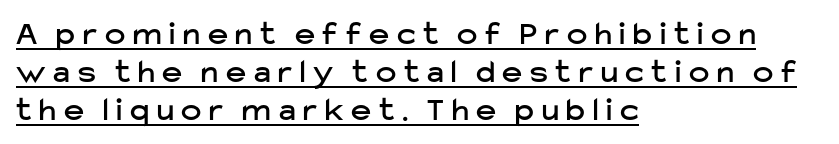
{"serif": "no", "italic": "no", "width": "normal", "stroke_contrast": "low", "x_height": "medium", "monospaced": "no", "underline": "yes", "align": "left", "line_spacing": "tight", "line_spacing_ratio": 1.12, "letter_spacing": "wide", "letter_spacing_em": 0.23, "glyph_px": 34}
